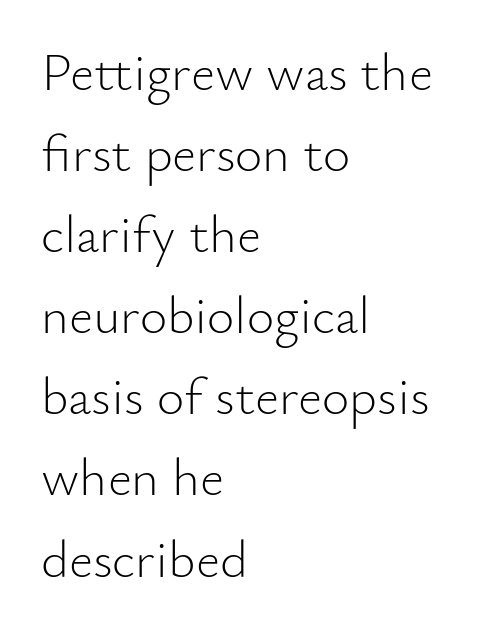
{"serif": "no", "italic": "no", "bold": "no", "weight": "light", "width": "normal", "stroke_contrast": "low", "x_height": "small", "monospaced": "no", "underline": "no", "align": "left", "line_spacing": "normal", "line_spacing_ratio": 1.53, "letter_spacing": "normal", "letter_spacing_em": 0.0, "glyph_px": 53}
